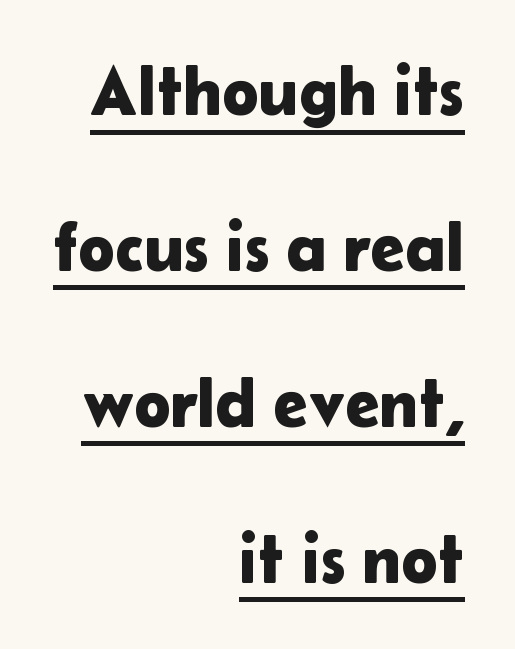
Q: Is the text italic (slanted)? A: No, it is upright.
Q: Is the typeface a serif or a sans-serif typeface? A: Sans-serif.
Q: Is the text underlined? A: Yes.
Q: How is the paragraph aligned? A: Right-aligned.
Q: Is the spacing between letters normal or unusually wide? A: Normal.
Q: Is the spacing between lines tight, normal or loose? A: Loose.
Q: Width (condensed, normal, or wide)? A: Normal.
Q: Stroke contrast? A: Low.
Q: x-height? A: Medium.
Q: Monospaced? A: No.
